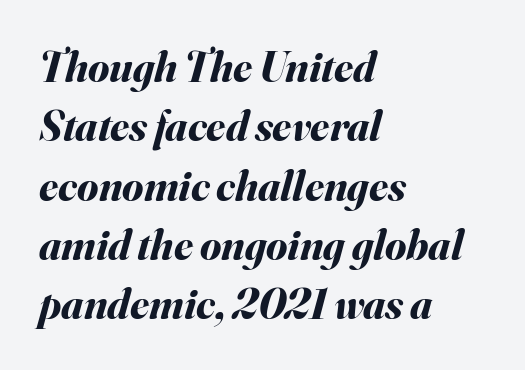
Q: Is the text bold? A: Yes.
Q: Is the text italic (slanted)? A: Yes, it leans right by about 16 degrees.
Q: Is the text underlined? A: No.
Q: How is the paragraph aligned? A: Left-aligned.
Q: Is the spacing between letters normal or unusually wide? A: Normal.
Q: Is the spacing between lines tight, normal or loose? A: Normal.
Q: Width (condensed, normal, or wide)? A: Normal.
Q: Stroke contrast? A: Medium.
Q: x-height? A: Small.
Q: Monospaced? A: No.
